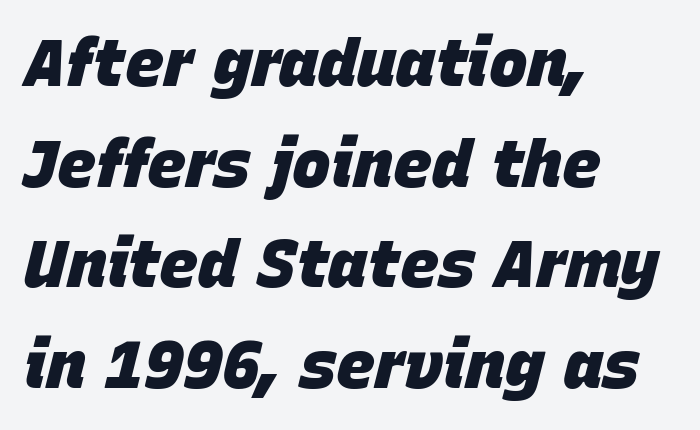
The image shows 65 px heavy type, italic (leaning right); set left-aligned, normal line spacing (1.55x), normal letter spacing, not underlined; low stroke contrast and a large x-height.
